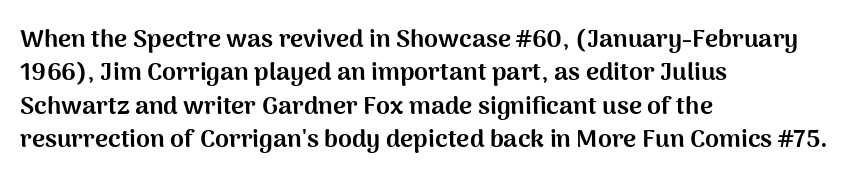
Notice how the passage keeps a crisp vertical edge on the left only. Ordinary non-slanted type is in use. This sample uses plain, unmodified letter spacing. Strong, thick strokes mark this as bold type. Normally led — the rows are evenly, conventionally spaced.
